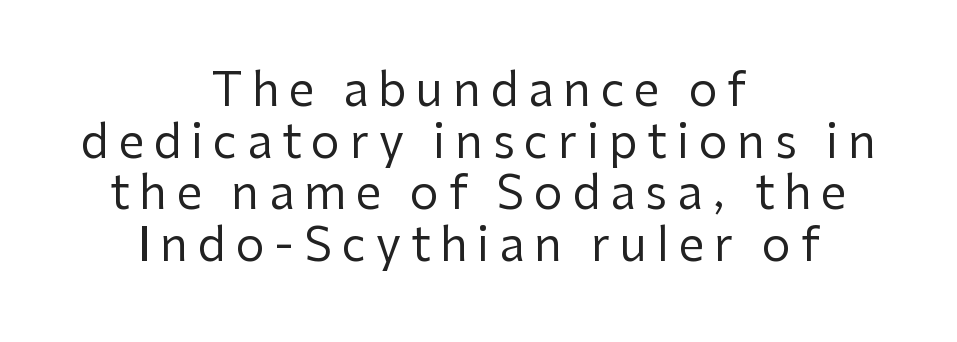
Rule under the text: the space is simply empty. Font category for this specimen: sans-serif. Line starts and ends both wander, symmetrically. Short note: letters widely spaced. When letters stand straight like this, we call the style roman or upright. Very little white space separates one row of letters from the next.
